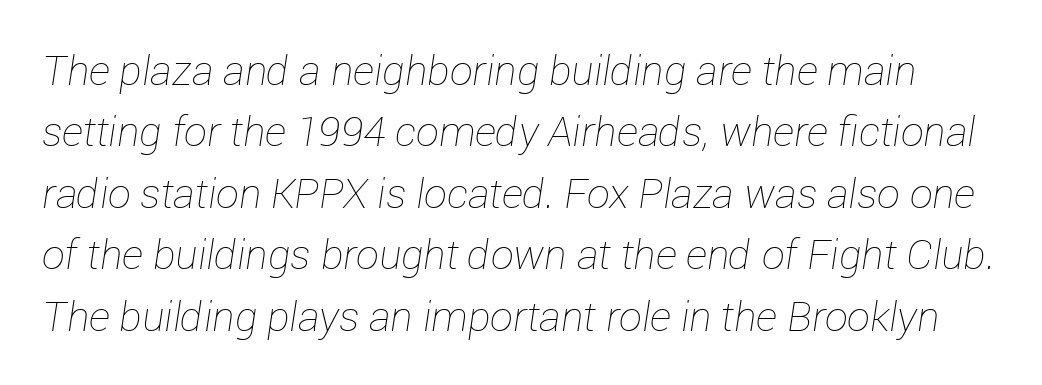
The image shows 41 px thin type, italic (leaning right); set normal line spacing (1.5x), normal letter spacing, not underlined; low stroke contrast and a medium x-height.
